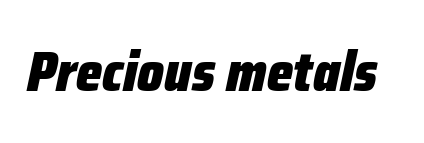
Q: Is the text bold? A: Yes.
Q: Is the text italic (slanted)? A: Yes, it leans right by about 12 degrees.
Q: Is the text underlined? A: No.
Q: Is the spacing between letters normal or unusually wide? A: Normal.
Q: Width (condensed, normal, or wide)? A: Condensed.
Q: Stroke contrast? A: Low.
Q: x-height? A: Medium.
Q: Monospaced? A: No.
